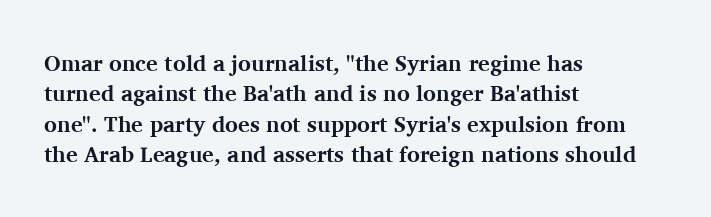
Q: Is the text bold? A: Yes.
Q: Is the text italic (slanted)? A: No, it is upright.
Q: Is the text underlined? A: No.
Q: How is the paragraph aligned? A: Left-aligned.
Q: Is the spacing between letters normal or unusually wide? A: Normal.
Q: Is the spacing between lines tight, normal or loose? A: Normal.
